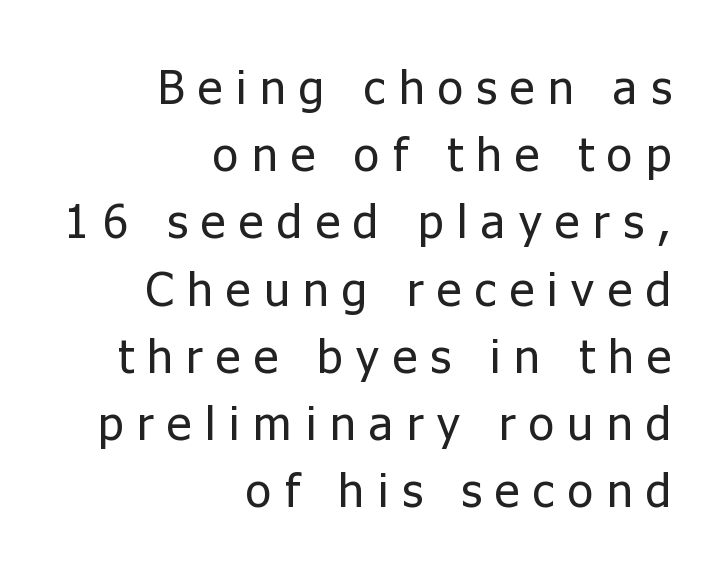
The image shows 47 px regular-weight sans-serif type, upright; set right-aligned, normal line spacing (1.43x), unusually wide letter spacing (+0.29 em), not underlined; low stroke contrast and a medium x-height.
